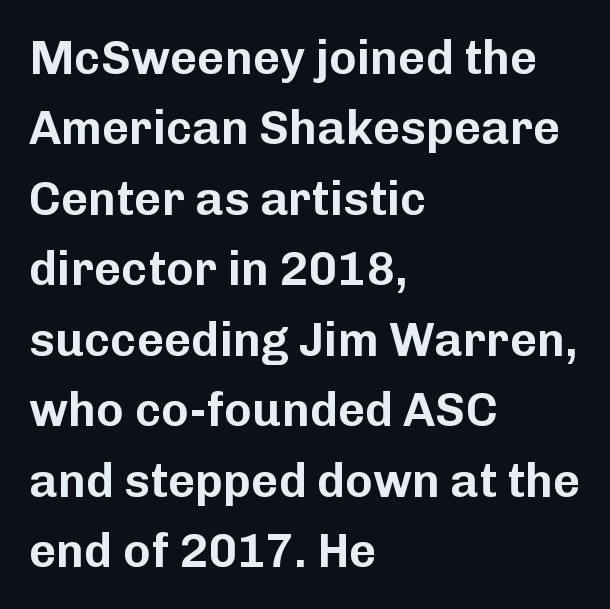
The image shows 47 px sans-serif type, upright; set left-aligned, normal line spacing (1.5x), normal letter spacing, not underlined; low stroke contrast and a medium x-height.
